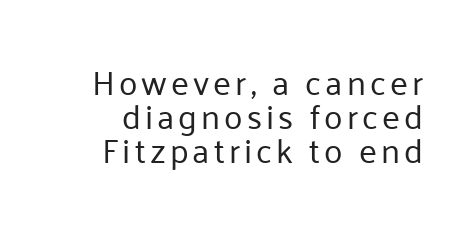
The image shows 34 px regular-weight sans-serif type, upright; set tight line spacing (1.0x), not underlined; low stroke contrast and a medium x-height.
